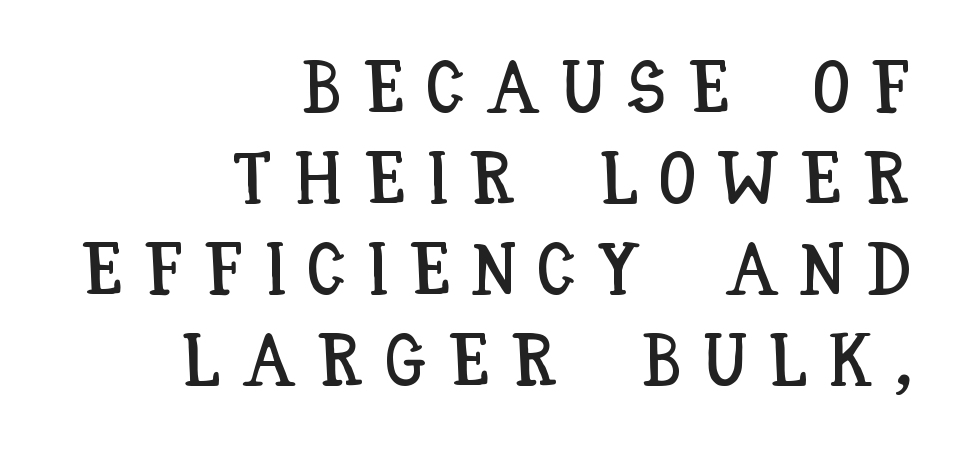
Q: Is the text italic (slanted)? A: No, it is upright.
Q: Is the text underlined? A: No.
Q: How is the paragraph aligned? A: Right-aligned.
Q: Is the spacing between letters normal or unusually wide? A: Unusually wide.
Q: Width (condensed, normal, or wide)? A: Condensed.
Q: Stroke contrast? A: Low.
Q: x-height? A: Large.
Q: Monospaced? A: No.
